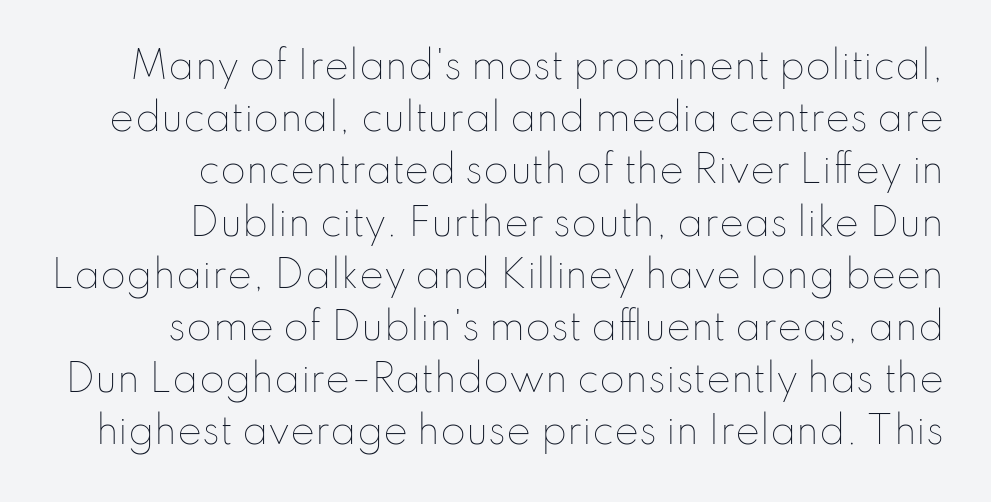
{"italic": "no", "bold": "no", "weight": "thin", "width": "normal", "stroke_contrast": "low", "x_height": "small", "monospaced": "no", "underline": "no", "align": "right", "line_spacing": "normal", "line_spacing_ratio": 1.41, "letter_spacing": "normal", "letter_spacing_em": 0.0, "glyph_px": 37}
